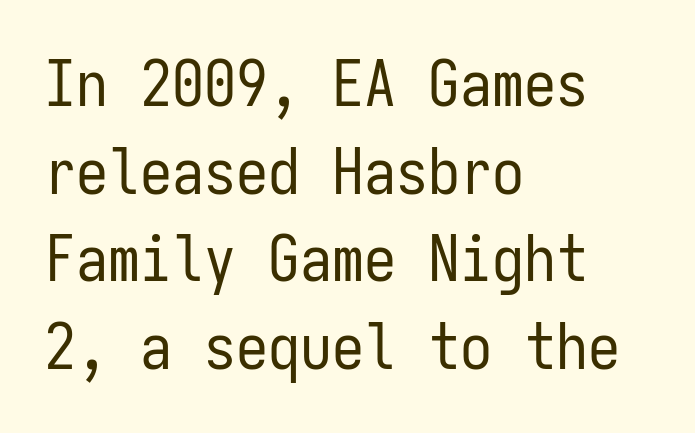
The image shows 64 px regular-weight, condensed sans-serif type, upright, monospaced; set left-aligned, normal line spacing (1.37x), normal letter spacing, not underlined; low stroke contrast and a medium x-height.
